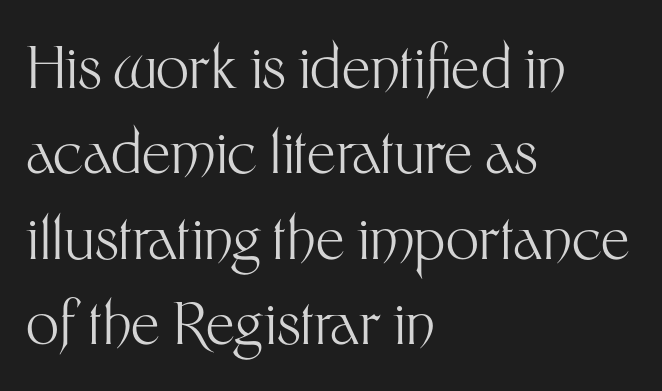
Q: Is the text bold? A: No.
Q: Is the text italic (slanted)? A: No, it is upright.
Q: Is the typeface a serif or a sans-serif typeface? A: Sans-serif.
Q: Is the text underlined? A: No.
Q: How is the paragraph aligned? A: Left-aligned.
Q: Is the spacing between letters normal or unusually wide? A: Normal.
Q: Is the spacing between lines tight, normal or loose? A: Normal.
Q: Width (condensed, normal, or wide)? A: Normal.
Q: Stroke contrast? A: Medium.
Q: x-height? A: Medium.
Q: Monospaced? A: No.
